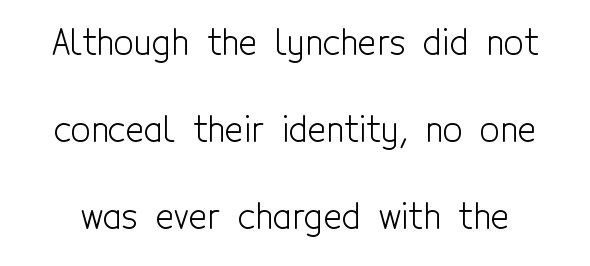
The image shows 35 px light, condensed sans-serif type, upright; set loose line spacing (2.48x), normal letter spacing, not underlined; a medium x-height.
